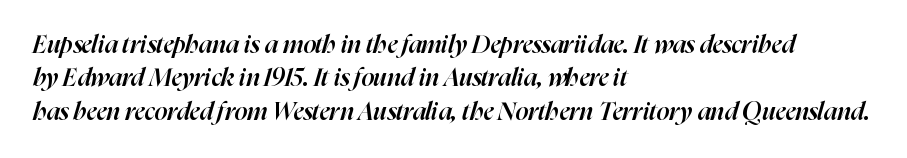
Q: Is the text bold? A: Semi-bold.
Q: Is the text italic (slanted)? A: Yes, it leans right by about 16 degrees.
Q: Is the text underlined? A: No.
Q: How is the paragraph aligned? A: Left-aligned.
Q: Is the spacing between letters normal or unusually wide? A: Normal.
Q: Is the spacing between lines tight, normal or loose? A: Normal.
